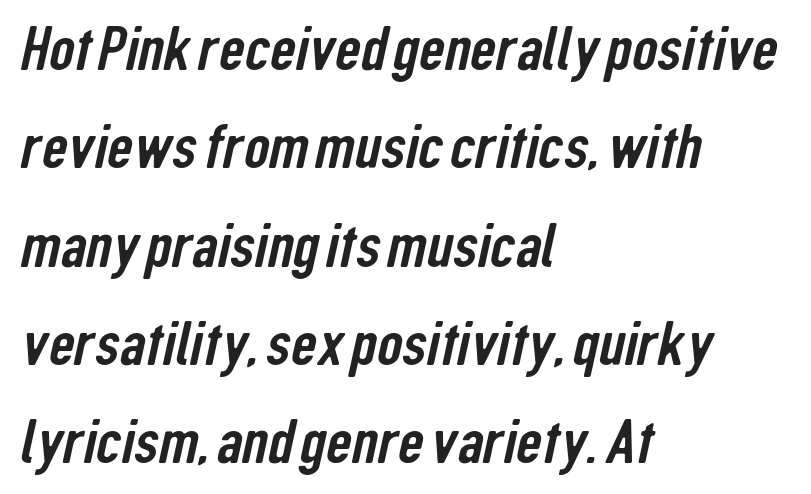
Q: Is the typeface a serif or a sans-serif typeface? A: Sans-serif.
Q: Is the text underlined? A: No.
Q: How is the paragraph aligned? A: Left-aligned.
Q: Is the spacing between letters normal or unusually wide? A: Normal.
Q: Is the spacing between lines tight, normal or loose? A: Normal.
Q: Width (condensed, normal, or wide)? A: Condensed.
Q: Stroke contrast? A: Low.
Q: x-height? A: Medium.
Q: Monospaced? A: No.
